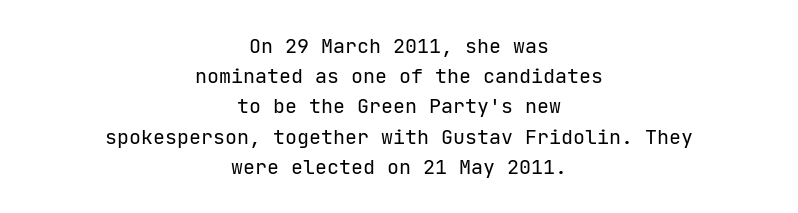
The strokes are not fattened; the text isn't bold. You could call the tracking neutral — neither tight nor loose. Descenders hang freely into open space. Every character sits straight up, as roman type does.
